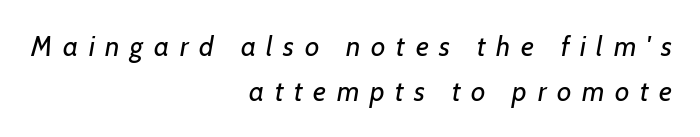
{"italic": "yes", "lean": "right", "slant_degrees": 7, "bold": "no", "weight": "regular", "width": "normal", "stroke_contrast": "low", "x_height": "medium", "monospaced": "no", "underline": "no", "align": "right", "line_spacing": "normal", "line_spacing_ratio": 1.61, "letter_spacing": "wide", "letter_spacing_em": 0.38, "glyph_px": 28}
